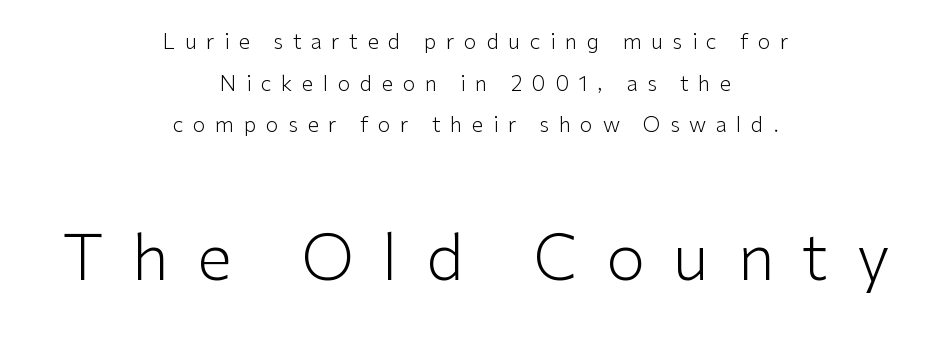
{"serif": "no", "italic": "no", "bold": "no", "weight": "light", "width": "normal", "stroke_contrast": "low", "x_height": "medium", "monospaced": "no", "underline": "no", "align": "center", "line_spacing": "loose", "line_spacing_ratio": 1.98, "letter_spacing": "wide", "letter_spacing_em": 0.45, "larger_block": "second", "size_ratio": 3.0, "glyph_px": 63}
